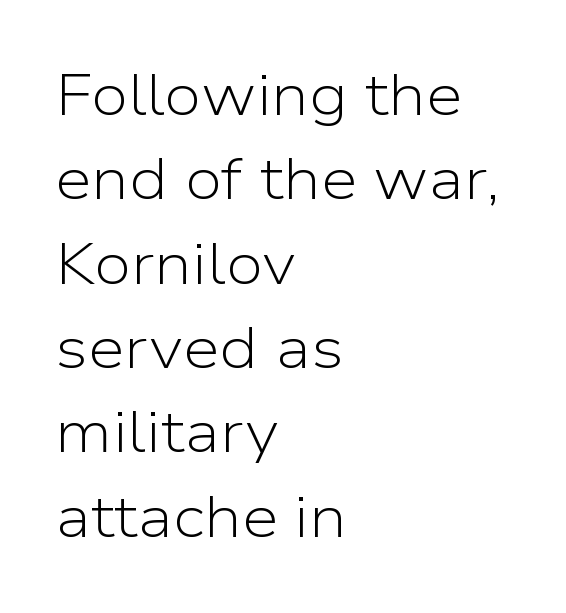
{"serif": "no", "italic": "no", "bold": "no", "weight": "light", "width": "normal", "stroke_contrast": "low", "x_height": "medium", "monospaced": "no", "underline": "no", "align": "left", "line_spacing": "normal", "line_spacing_ratio": 1.43, "letter_spacing": "normal", "letter_spacing_em": 0.0, "glyph_px": 59}
